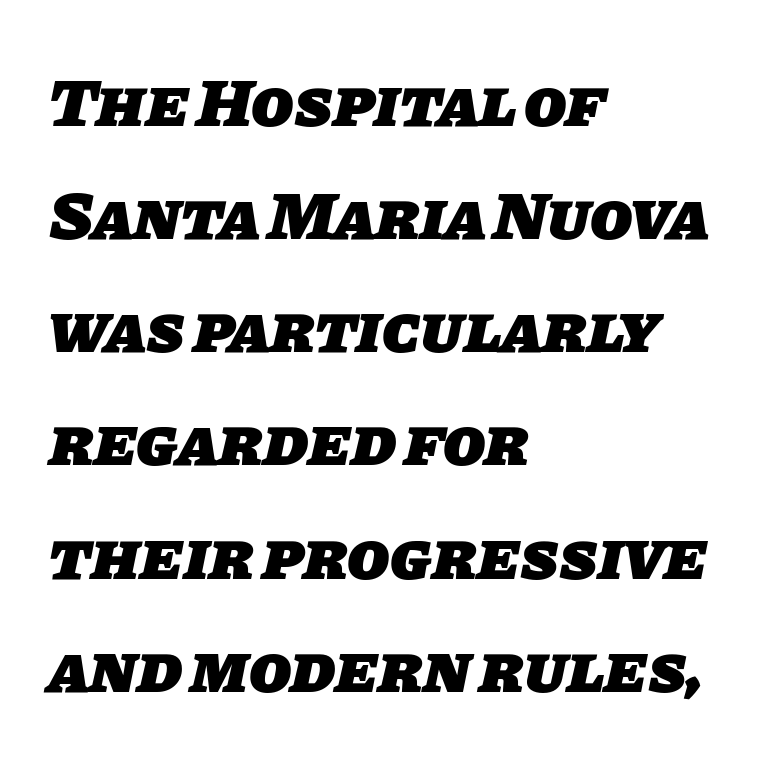
I'd describe the lettering as bold — thick and assertive. A typesetter would call this leading conventional body-copy spacing. Horizontally, the lines are justified to the leading edge only. A typesetter would call this proportional, since set widths differ per character. There is no visible air inserted between adjacent glyphs.
